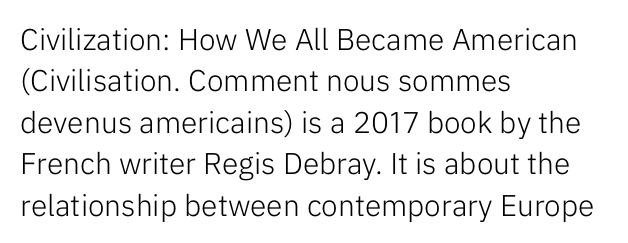
{"serif": "no", "italic": "no", "bold": "no", "weight": "light", "width": "normal", "stroke_contrast": "low", "x_height": "medium", "monospaced": "no", "underline": "no", "align": "left", "line_spacing": "normal", "line_spacing_ratio": 1.38, "letter_spacing": "normal", "letter_spacing_em": 0.0, "glyph_px": 30}
